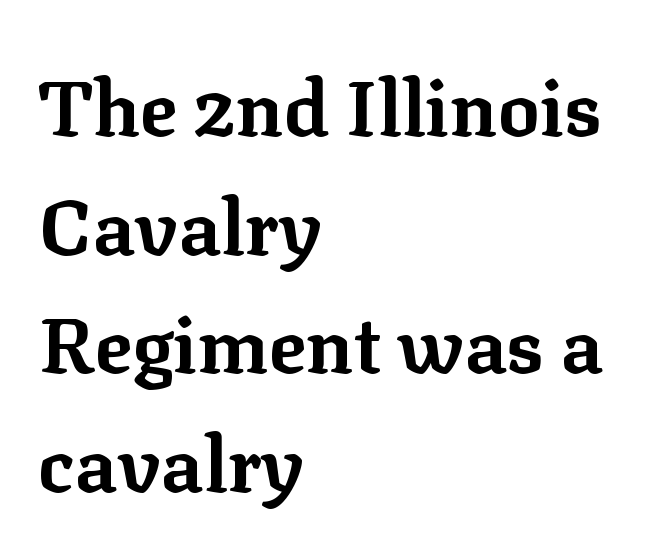
{"serif": "yes", "italic": "no", "bold": "yes", "weight": "bold", "width": "normal", "stroke_contrast": "low", "x_height": "medium", "monospaced": "no", "underline": "no", "align": "left", "line_spacing": "normal", "line_spacing_ratio": 1.52, "letter_spacing": "normal", "letter_spacing_em": 0.0, "glyph_px": 78}
